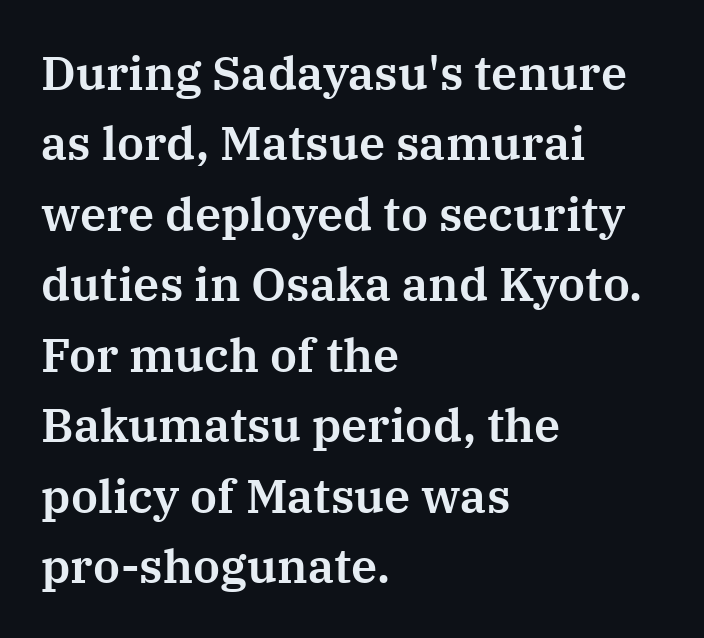
{"serif": "yes", "italic": "no", "width": "normal", "stroke_contrast": "medium", "x_height": "medium", "monospaced": "no", "underline": "no", "align": "left", "line_spacing": "normal", "line_spacing_ratio": 1.5, "letter_spacing": "normal", "letter_spacing_em": 0.0, "glyph_px": 47}
